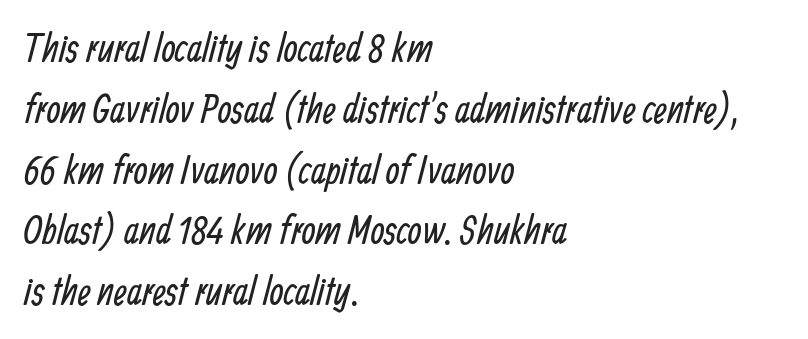
The image shows 40 px regular-weight, condensed sans-serif type; set left-aligned, normal line spacing (1.52x), normal letter spacing, not underlined; low stroke contrast and a medium x-height.
